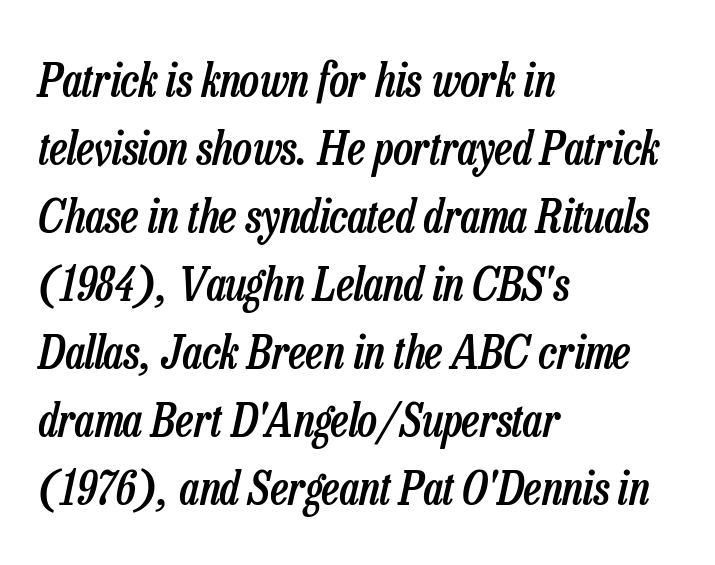
The image shows 46 px semibold, condensed type, italic (leaning right); set left-aligned, normal line spacing (1.48x), normal letter spacing, not underlined; low stroke contrast and a medium x-height.
